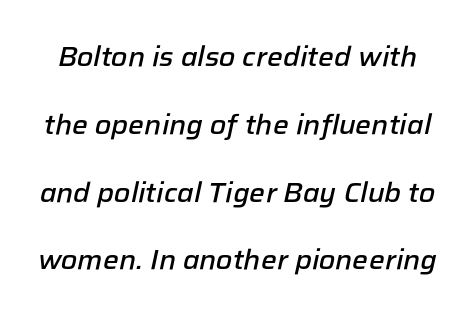
The image shows 28 px semibold type, italic (leaning right); set loose line spacing (2.42x), normal letter spacing, not underlined; low stroke contrast and a medium x-height.
